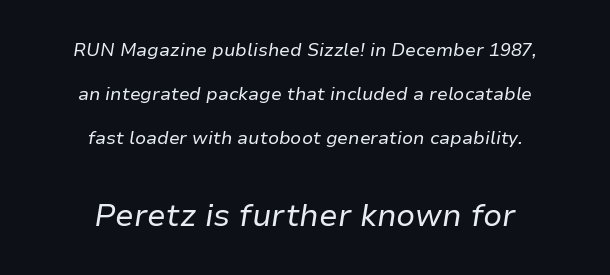
The image shows 31 px regular-weight type, italic (leaning right); set centered, loose line spacing (2.45x), normal letter spacing, not underlined; the second (bottom) block is 1.72x larger; low stroke contrast and a medium x-height.
